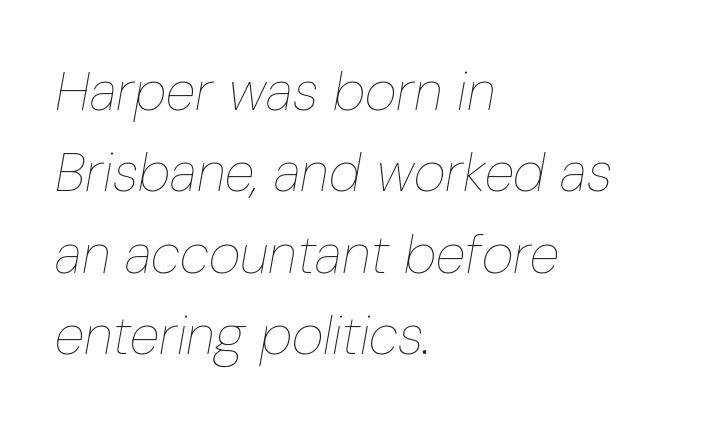
Q: Is the text bold? A: No.
Q: Is the text italic (slanted)? A: Yes, it leans right by about 10 degrees.
Q: Is the text underlined? A: No.
Q: How is the paragraph aligned? A: Left-aligned.
Q: Is the spacing between letters normal or unusually wide? A: Normal.
Q: Is the spacing between lines tight, normal or loose? A: Normal.
Q: Width (condensed, normal, or wide)? A: Condensed.
Q: Stroke contrast? A: Low.
Q: x-height? A: Medium.
Q: Monospaced? A: No.
